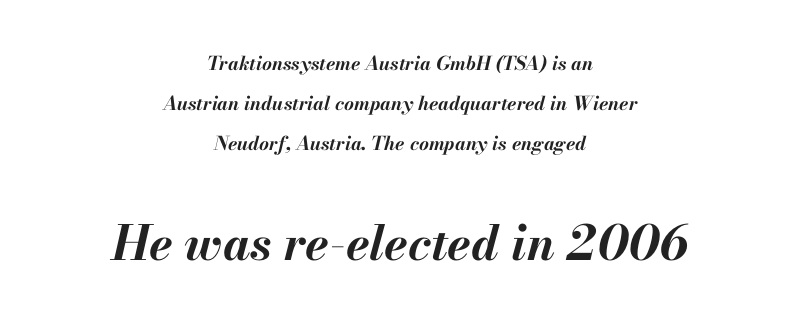
Glyph-to-glyph distance matches everyday printed text. Size contrast runs from small at the top to large at the bottom. Weight: bold. The line-height multiplier appears high, well above default. Think of a printed novel: that variable character pitch is what you see here. Rule under the text: the space is simply empty.
